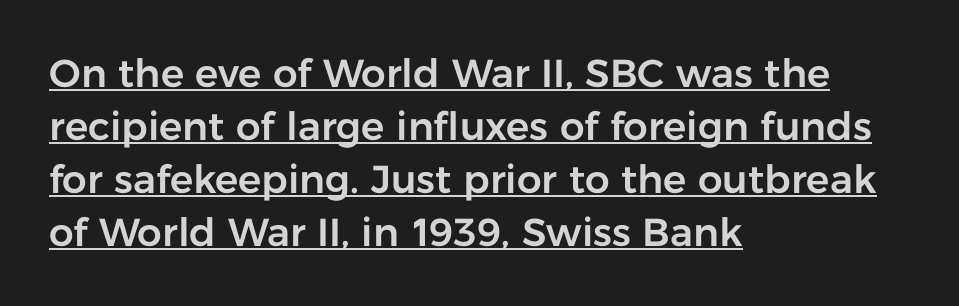
Q: Is the text italic (slanted)? A: No, it is upright.
Q: Is the typeface a serif or a sans-serif typeface? A: Sans-serif.
Q: Is the text underlined? A: Yes.
Q: How is the paragraph aligned? A: Left-aligned.
Q: Is the spacing between letters normal or unusually wide? A: Normal.
Q: Is the spacing between lines tight, normal or loose? A: Normal.
Q: Width (condensed, normal, or wide)? A: Normal.
Q: Stroke contrast? A: Low.
Q: x-height? A: Medium.
Q: Monospaced? A: No.
